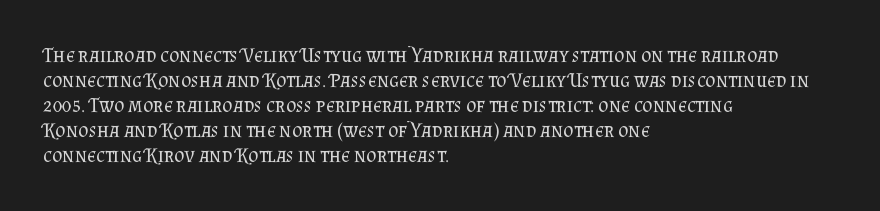
{"italic": "no", "bold": "no", "underline": "no", "align": "left", "line_spacing": "normal", "line_spacing_ratio": 1.25, "letter_spacing": "normal", "letter_spacing_em": 0.0, "glyph_px": 20}
